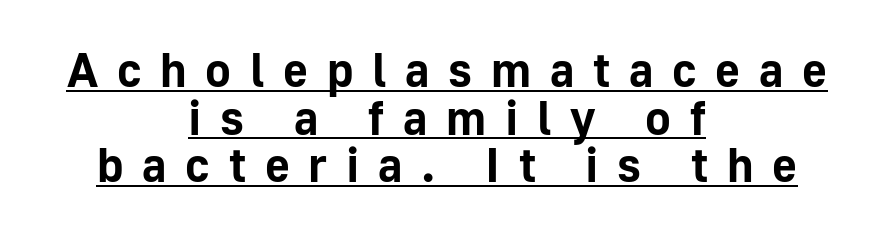
The image shows 48 px bold sans-serif type, upright; set centered, tight line spacing (0.99x), unusually wide letter spacing (+0.39 em), underlined; low stroke contrast and a medium x-height.
